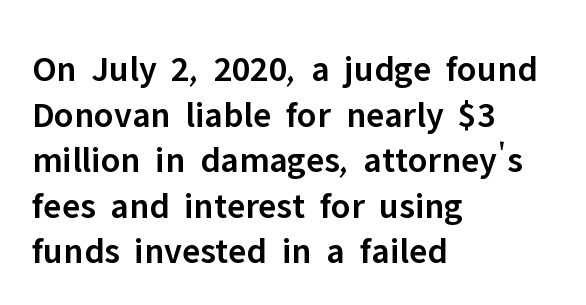
Font category for this specimen: sans-serif. This sample uses an upright cut, with every glyph sitting square on the baseline. A semibold gives these letters moderate extra thickness, short of bold. A typesetter would call this proportional, since set widths differ per character. Quick note: underline off.
